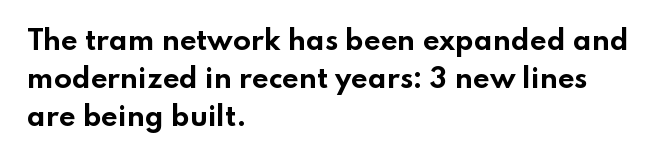
{"italic": "no", "bold": "yes", "underline": "no", "align": "left", "line_spacing": "normal", "line_spacing_ratio": 1.46, "letter_spacing": "normal", "letter_spacing_em": 0.0, "glyph_px": 26}
